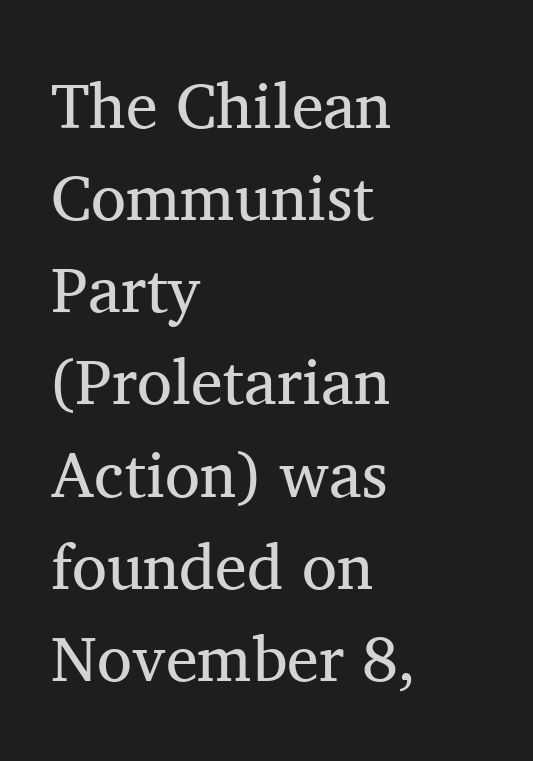
{"serif": "yes", "italic": "no", "bold": "no", "weight": "regular", "width": "normal", "stroke_contrast": "medium", "x_height": "medium", "monospaced": "no", "underline": "no", "align": "left", "line_spacing": "normal", "line_spacing_ratio": 1.44, "letter_spacing": "normal", "letter_spacing_em": 0.0, "glyph_px": 64}
